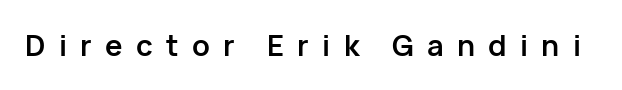
Q: Is the text bold? A: Yes.
Q: Is the text italic (slanted)? A: No, it is upright.
Q: Is the typeface a serif or a sans-serif typeface? A: Sans-serif.
Q: Is the text underlined? A: No.
Q: Is the spacing between letters normal or unusually wide? A: Unusually wide.
Q: Width (condensed, normal, or wide)? A: Normal.
Q: Stroke contrast? A: Low.
Q: x-height? A: Medium.
Q: Monospaced? A: No.
